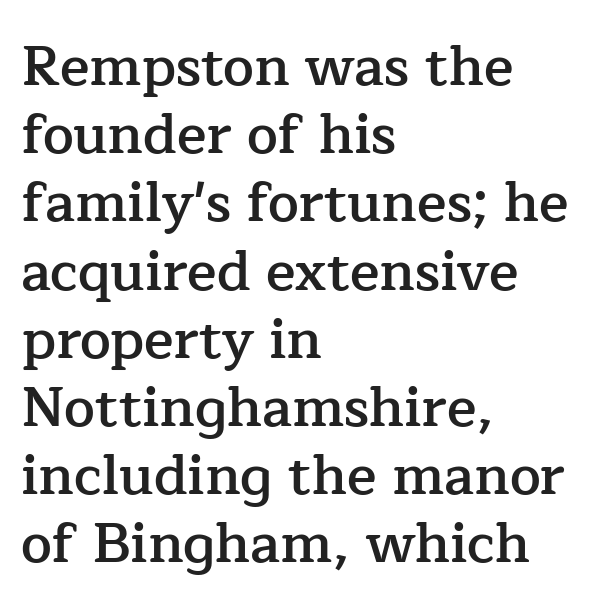
Q: Is the text bold? A: Semi-bold.
Q: Is the text italic (slanted)? A: No, it is upright.
Q: Is the typeface a serif or a sans-serif typeface? A: Serif.
Q: Is the text underlined? A: No.
Q: How is the paragraph aligned? A: Left-aligned.
Q: Is the spacing between letters normal or unusually wide? A: Normal.
Q: Width (condensed, normal, or wide)? A: Normal.
Q: Stroke contrast? A: Low.
Q: x-height? A: Medium.
Q: Monospaced? A: No.
